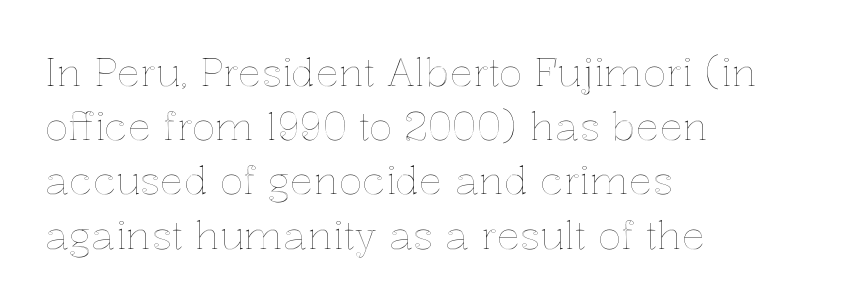
{"italic": "no", "width": "normal", "x_height": "medium", "monospaced": "no", "underline": "no", "align": "left", "line_spacing": "normal", "line_spacing_ratio": 1.39, "letter_spacing": "normal", "letter_spacing_em": 0.0, "glyph_px": 39}
